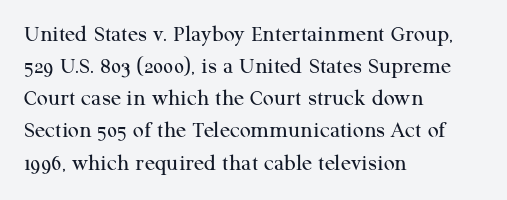
The strip under each line holds only bare page. You could call the tracking neutral — neither tight nor loose. Where is the straight margin? On the left. Upright lettering throughout. The weight tops out at a normal text grade.
